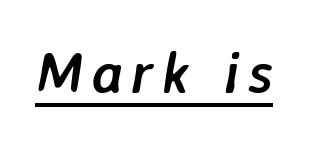
{"italic": "yes", "lean": "right", "slant_degrees": 7, "bold": "yes", "weight": "semibold", "width": "normal", "stroke_contrast": "low", "x_height": "medium", "monospaced": "no", "underline": "yes", "glyph_px": 58}
